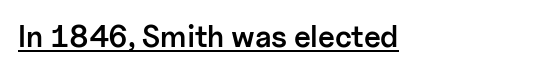
Serif or sans? Sans — the stroke terminals are bare. The passage shown is typed in a proportional face where columns would drift. How are the letters spaced? Ordinarily, with no added tracking. A somewhat darkened texture: the type is semibold rather than bold. The face used here appears with an underline applied. The type sits square on the baseline with zero lean.
